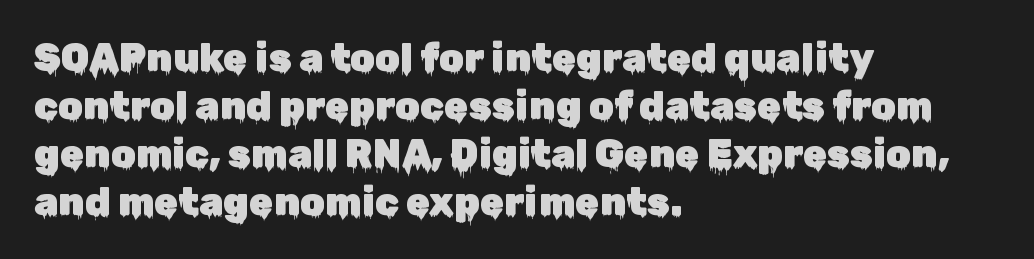
The image shows 39 px sans-serif type, upright; set left-aligned, line spacing 1.23x, normal letter spacing, not underlined; low stroke contrast and a medium x-height.
